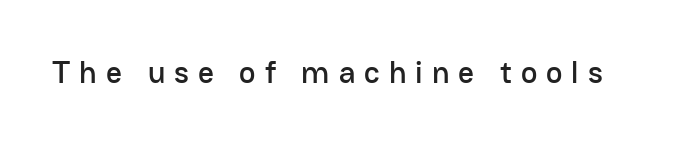
The image shows 31 px sans-serif type, upright; set unusually wide letter spacing (+0.29 em), not underlined; low stroke contrast and a medium x-height.
